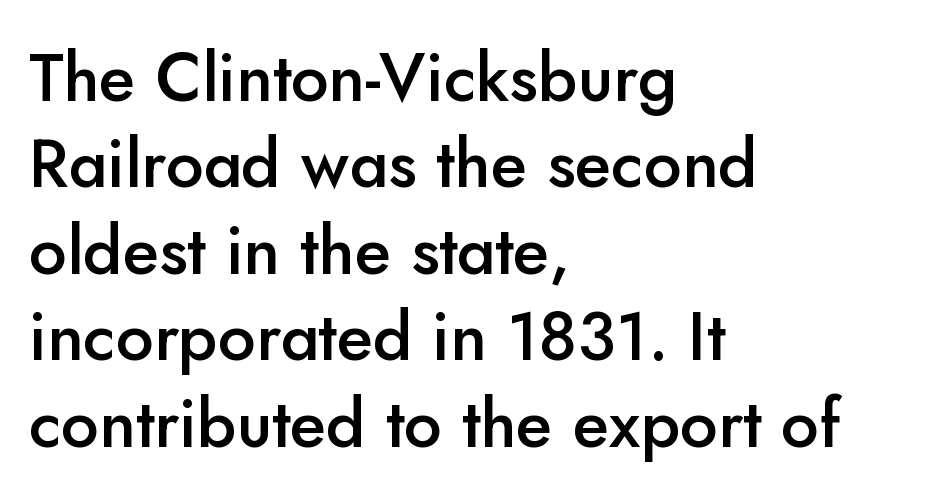
Q: Is the text bold? A: Semi-bold.
Q: Is the text italic (slanted)? A: No, it is upright.
Q: Is the typeface a serif or a sans-serif typeface? A: Sans-serif.
Q: Is the text underlined? A: No.
Q: How is the paragraph aligned? A: Left-aligned.
Q: Is the spacing between letters normal or unusually wide? A: Normal.
Q: Is the spacing between lines tight, normal or loose? A: Normal.
Q: Width (condensed, normal, or wide)? A: Normal.
Q: Stroke contrast? A: Low.
Q: x-height? A: Small.
Q: Monospaced? A: No.
